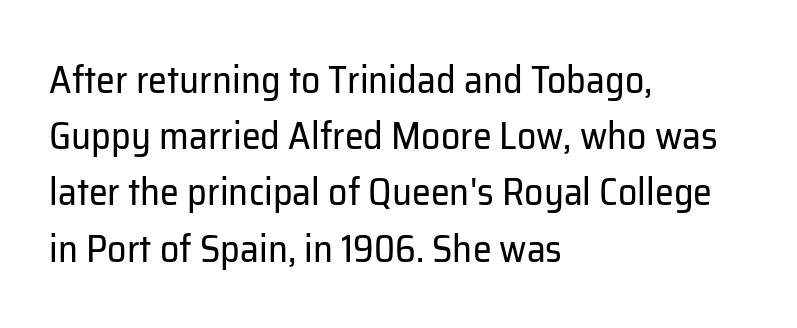
The image shows 38 px regular-weight sans-serif type, upright; set left-aligned, normal line spacing (1.48x), normal letter spacing, not underlined; low stroke contrast and a medium x-height.
